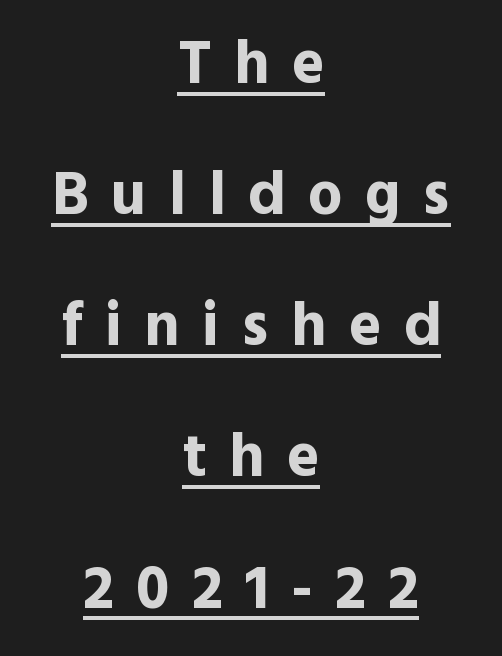
The image shows 61 px bold sans-serif type, upright; set centered, loose line spacing (2.15x), unusually wide letter spacing (+0.37 em), underlined; a medium x-height.
